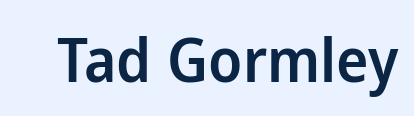
{"serif": "no", "italic": "no", "bold": "semi", "weight": "semibold", "width": "normal", "stroke_contrast": "low", "x_height": "medium", "monospaced": "no", "underline": "no", "letter_spacing": "normal", "letter_spacing_em": 0.0, "glyph_px": 61}
